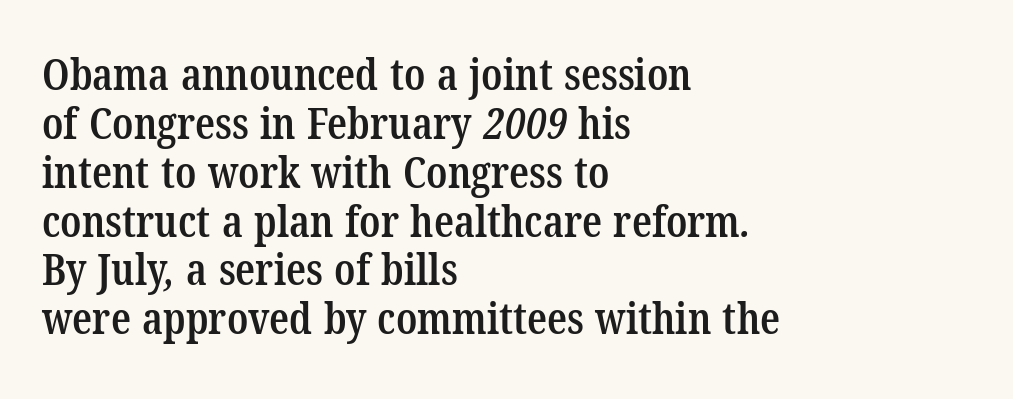
{"serif": "yes", "bold": "semi", "weight": "semibold", "width": "condensed", "stroke_contrast": "low", "x_height": "medium", "monospaced": "no", "underline": "no", "align": "left", "line_spacing": "tight", "line_spacing_ratio": 1.11, "letter_spacing": "normal", "letter_spacing_em": 0.0, "glyph_px": 44}
